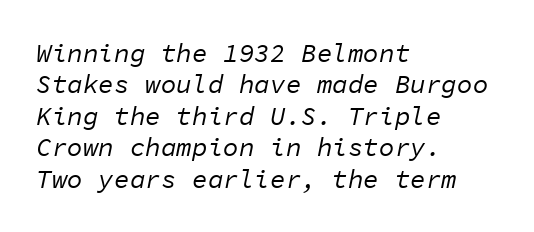
{"italic": "yes", "lean": "right", "slant_degrees": 11, "bold": "no", "underline": "no", "align": "left", "line_spacing_ratio": 1.21, "letter_spacing": "normal", "letter_spacing_em": 0.0, "glyph_px": 26}
